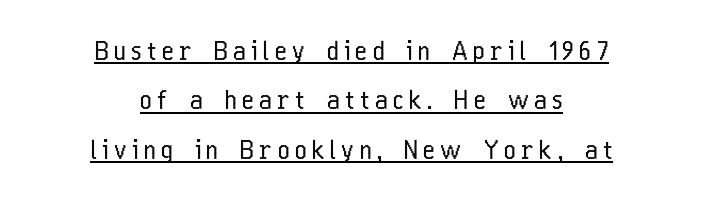
{"italic": "no", "bold": "no", "underline": "yes", "align": "center", "line_spacing": "loose", "line_spacing_ratio": 1.98, "letter_spacing": "wide", "letter_spacing_em": 0.22, "glyph_px": 25}
